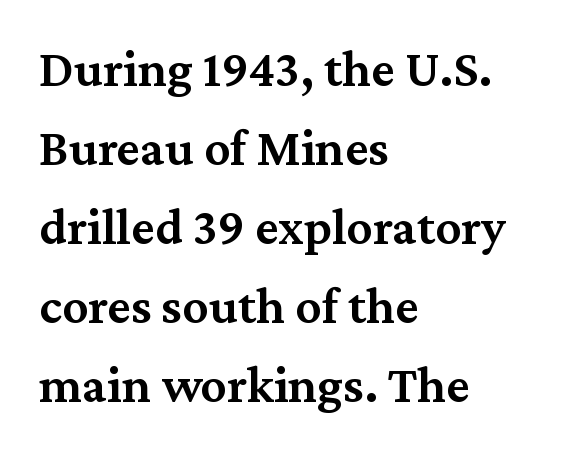
Q: Is the text bold? A: Semi-bold.
Q: Is the text italic (slanted)? A: No, it is upright.
Q: Is the typeface a serif or a sans-serif typeface? A: Serif.
Q: Is the text underlined? A: No.
Q: How is the paragraph aligned? A: Left-aligned.
Q: Is the spacing between letters normal or unusually wide? A: Normal.
Q: Is the spacing between lines tight, normal or loose? A: Normal.
Q: Width (condensed, normal, or wide)? A: Normal.
Q: Stroke contrast? A: Medium.
Q: x-height? A: Medium.
Q: Monospaced? A: No.
